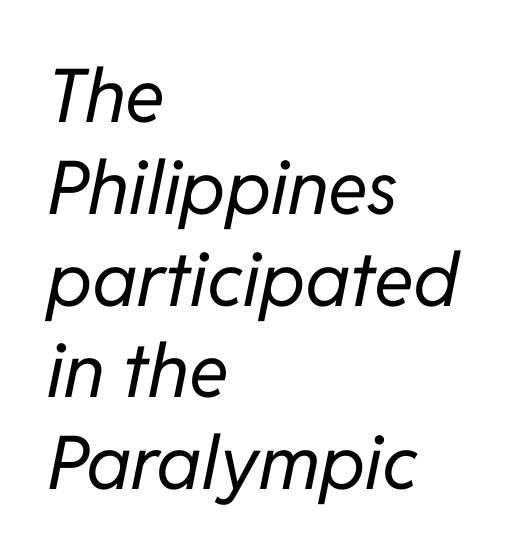
Q: Is the text bold? A: No.
Q: Is the text italic (slanted)? A: Yes, it leans right by about 11 degrees.
Q: Is the text underlined? A: No.
Q: How is the paragraph aligned? A: Left-aligned.
Q: Is the spacing between letters normal or unusually wide? A: Normal.
Q: Width (condensed, normal, or wide)? A: Normal.
Q: Stroke contrast? A: Low.
Q: x-height? A: Medium.
Q: Monospaced? A: No.
